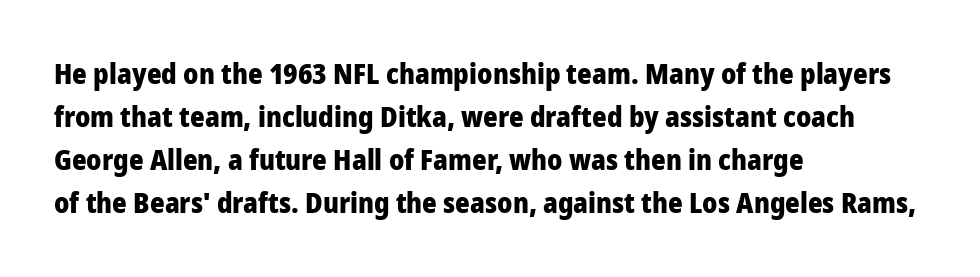
Q: Is the text bold? A: Yes.
Q: Is the text italic (slanted)? A: No, it is upright.
Q: Is the typeface a serif or a sans-serif typeface? A: Sans-serif.
Q: Is the text underlined? A: No.
Q: How is the paragraph aligned? A: Left-aligned.
Q: Is the spacing between letters normal or unusually wide? A: Normal.
Q: Is the spacing between lines tight, normal or loose? A: Normal.
Q: Width (condensed, normal, or wide)? A: Normal.
Q: Stroke contrast? A: Low.
Q: x-height? A: Medium.
Q: Monospaced? A: No.
